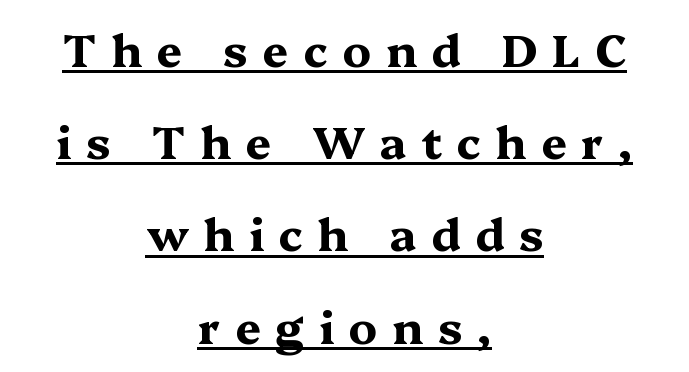
The image shows 45 px bold, wide serif type, upright; set centered, loose line spacing (2.05x), unusually wide letter spacing (+0.33 em), underlined; medium stroke contrast and a medium x-height.
